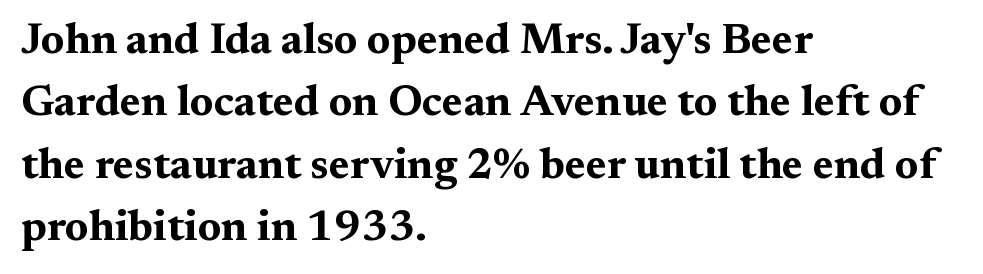
{"serif": "yes", "italic": "no", "bold": "yes", "weight": "bold", "width": "wide", "stroke_contrast": "medium", "x_height": "medium", "monospaced": "no", "underline": "no", "align": "left", "line_spacing": "normal", "line_spacing_ratio": 1.45, "letter_spacing": "normal", "letter_spacing_em": 0.0, "glyph_px": 43}
